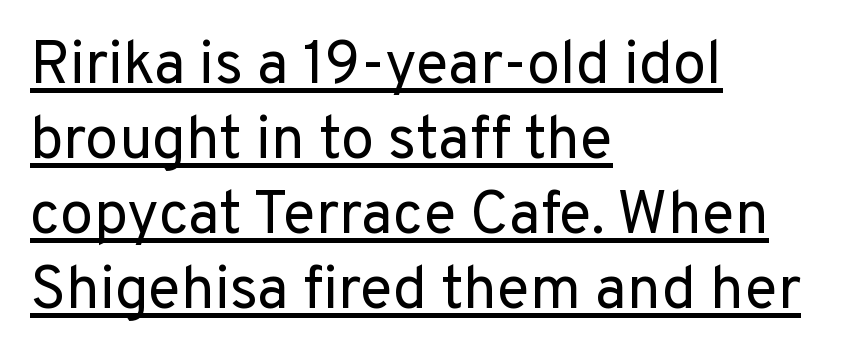
The image shows 60 px regular-weight sans-serif type, upright; set left-aligned, normal line spacing (1.25x), normal letter spacing, underlined; low stroke contrast and a medium x-height.
